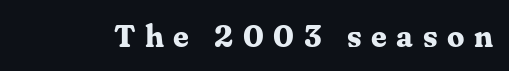
{"serif": "yes", "italic": "no", "bold": "yes", "weight": "bold", "width": "normal", "stroke_contrast": "medium", "x_height": "medium", "monospaced": "no", "underline": "no", "letter_spacing": "wide", "letter_spacing_em": 0.31, "glyph_px": 31}
